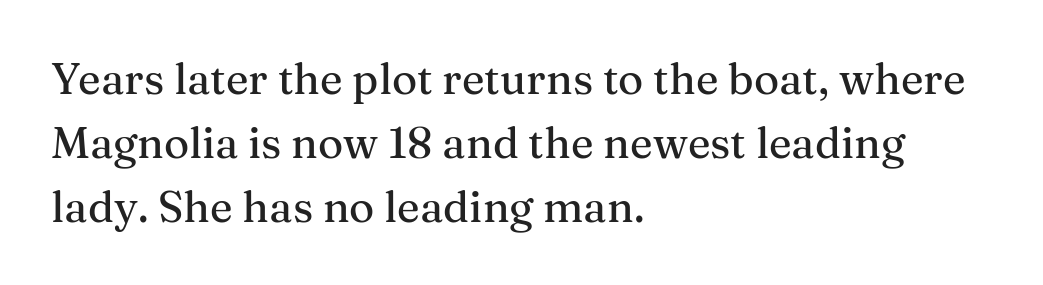
The zone under the glyphs is completely vacant. What kind of face is this? One with serifs. Proportional: the letters do not fall into vertical columns. Compared with typical paragraphs, the rows here are spaced about the same.
